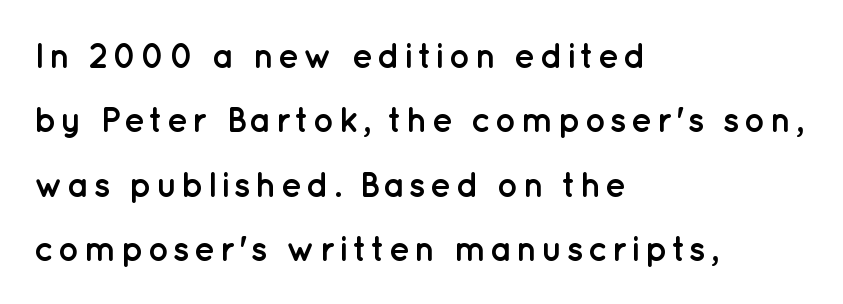
The rag falls on the right side of this text block. Spacing verdict: proportional, widths tailored to each character. The type sits square on the baseline with zero lean. Descender tails drop into unmarked territory. A full-strength bold gives these letters their thick strokes. Examine the stroke ends and you'll find no serifs.
